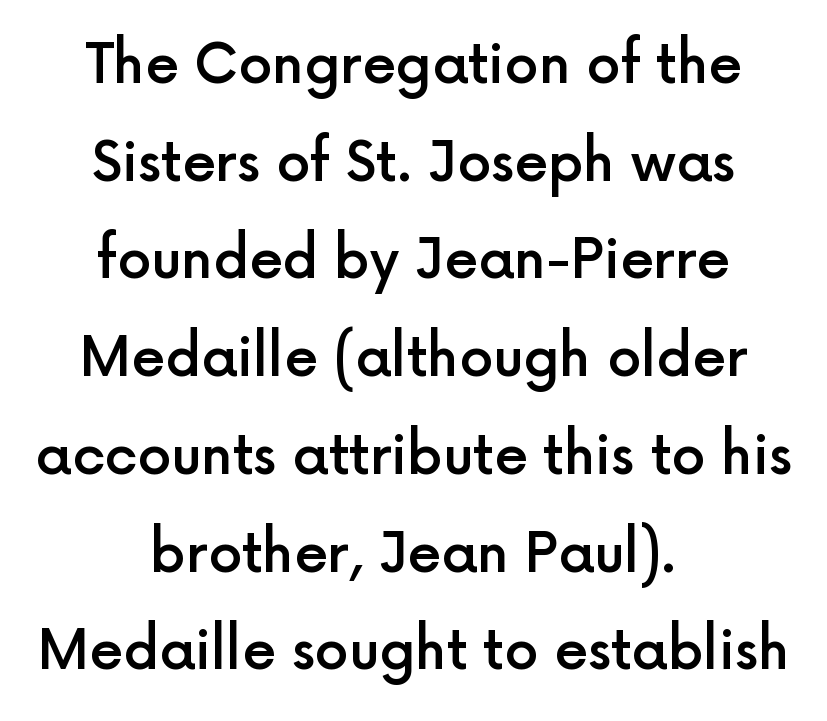
The image shows 54 px semibold sans-serif type, upright; set centered, line spacing 1.81x, normal letter spacing, not underlined; a medium x-height.
